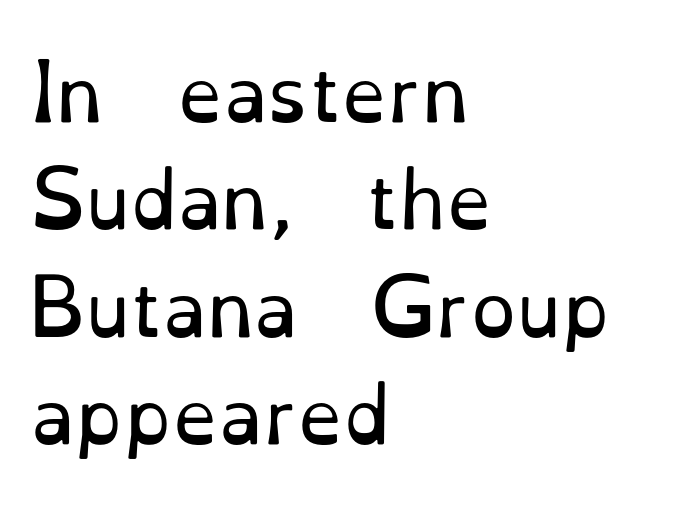
{"italic": "no", "bold": "no", "weight": "regular", "width": "normal", "stroke_contrast": "low", "x_height": "small", "monospaced": "no", "underline": "no", "align": "left", "line_spacing": "normal", "line_spacing_ratio": 1.47, "letter_spacing": "normal", "letter_spacing_em": 0.0, "glyph_px": 73}
